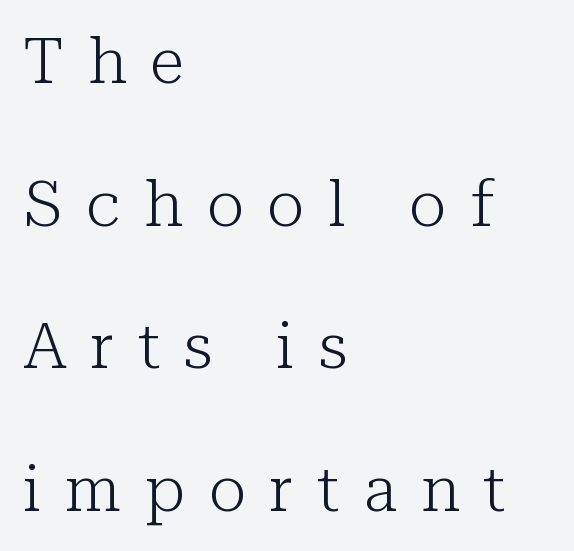
{"serif": "yes", "italic": "no", "bold": "no", "weight": "light", "width": "normal", "stroke_contrast": "low", "x_height": "medium", "monospaced": "no", "underline": "no", "align": "left", "line_spacing": "loose", "line_spacing_ratio": 2.23, "letter_spacing": "wide", "letter_spacing_em": 0.37, "glyph_px": 64}
